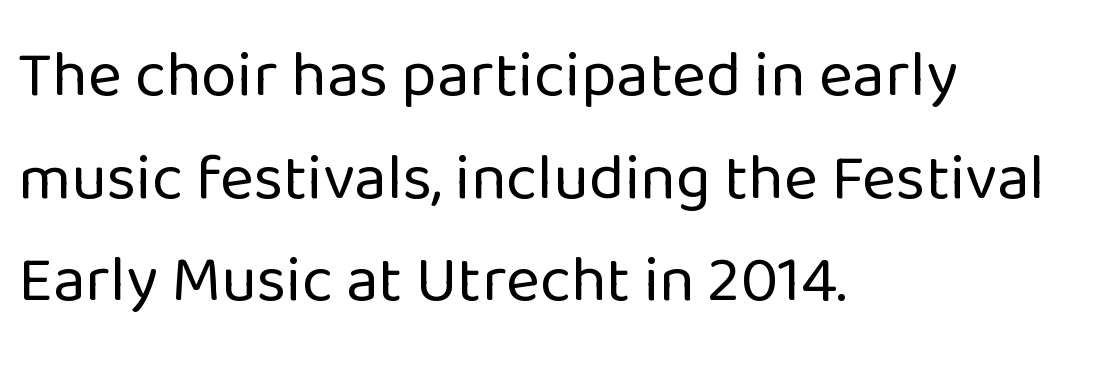
{"serif": "no", "italic": "no", "bold": "no", "weight": "regular", "width": "normal", "stroke_contrast": "low", "x_height": "medium", "monospaced": "no", "underline": "no", "align": "left", "line_spacing": "normal", "line_spacing_ratio": 1.58, "letter_spacing": "normal", "letter_spacing_em": 0.0, "glyph_px": 65}
